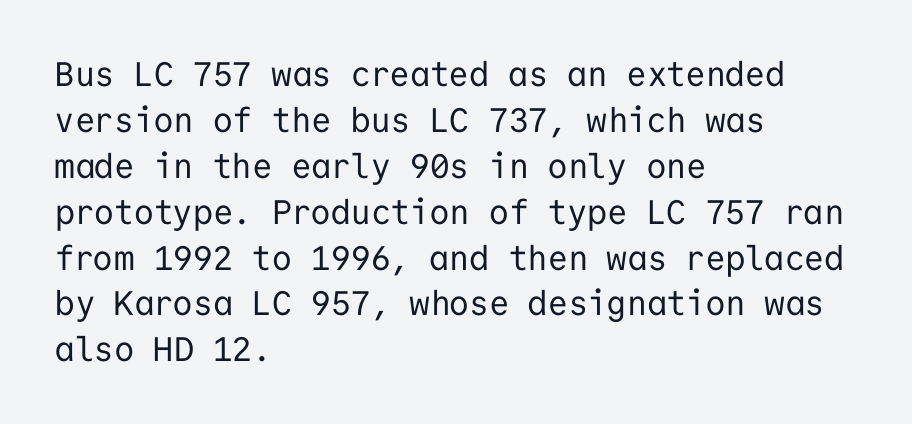
The image shows 34 px regular-weight sans-serif type, upright, monospaced; set left-aligned, normal line spacing (1.35x), normal letter spacing, not underlined; low stroke contrast and a medium x-height.
